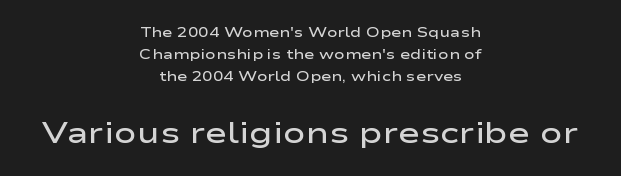
{"serif": "no", "italic": "no", "bold": "semi", "weight": "semibold", "width": "wide", "stroke_contrast": "low", "x_height": "medium", "monospaced": "no", "underline": "no", "align": "center", "line_spacing": "normal", "line_spacing_ratio": 1.56, "letter_spacing": "normal", "letter_spacing_em": 0.0, "larger_block": "second", "size_ratio": 2.14, "glyph_px": 30}
